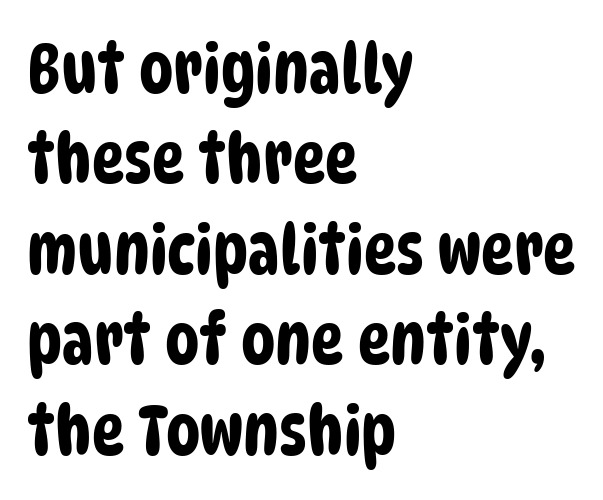
You could call the tracking neutral — neither tight nor loose. Horizontal alignment here is leftward, the default for most running prose. Are there feet on the stems? There aren't — it's a sans. The passage shown is not underscored anywhere.
